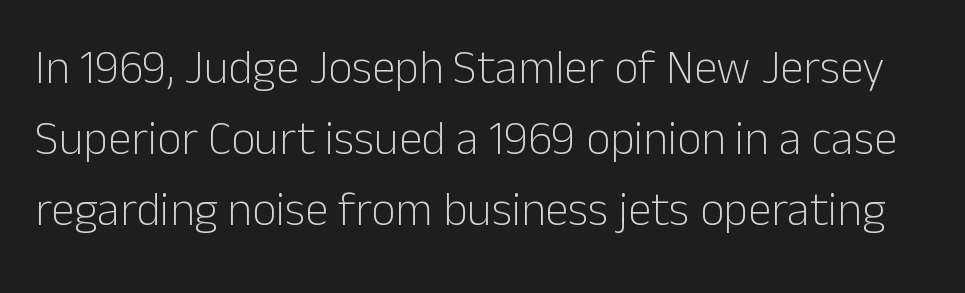
The image shows 47 px light sans-serif type, upright; set normal line spacing (1.51x), normal letter spacing, not underlined; low stroke contrast and a medium x-height.
